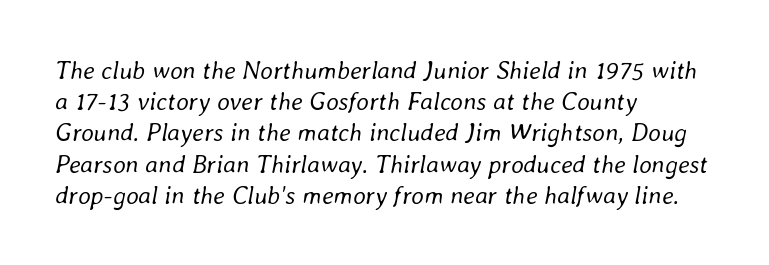
Q: Is the text bold? A: No.
Q: Is the text italic (slanted)? A: Yes, it leans right by about 8 degrees.
Q: Is the text underlined? A: No.
Q: How is the paragraph aligned? A: Left-aligned.
Q: Is the spacing between letters normal or unusually wide? A: Normal.
Q: Is the spacing between lines tight, normal or loose? A: Normal.
